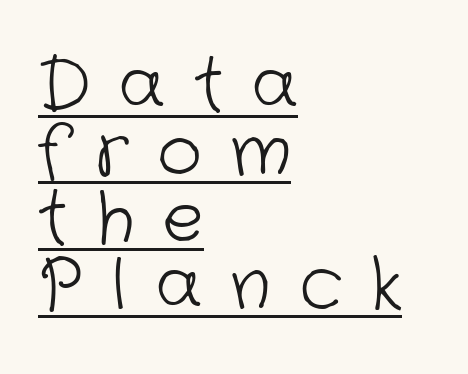
The type is letterspaced generously, with wide tracking. Each stroke keeps to a modest, everyday thickness or less. Each line of the rendering has a horizontal stroke beneath the glyphs. The rendering anchors every line to the left-hand side. The face used here is proportionally spaced, like ordinary book or web type. This sample trades vertical openness for compactness between lines.
